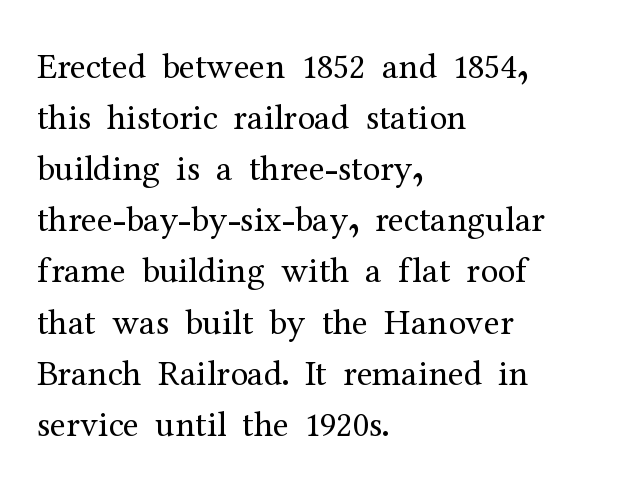
Q: Is the text bold? A: No.
Q: Is the text italic (slanted)? A: No, it is upright.
Q: Is the typeface a serif or a sans-serif typeface? A: Serif.
Q: Is the text underlined? A: No.
Q: How is the paragraph aligned? A: Left-aligned.
Q: Is the spacing between letters normal or unusually wide? A: Normal.
Q: Is the spacing between lines tight, normal or loose? A: Normal.
Q: Width (condensed, normal, or wide)? A: Normal.
Q: Stroke contrast? A: Medium.
Q: x-height? A: Medium.
Q: Monospaced? A: No.
